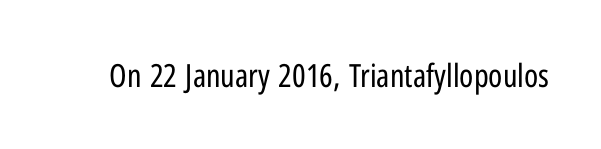
Here the designer chose a conventional face with non-uniform glyph widths. Is the stroke heavy? The answer is a plain regular-or-lighter. The tracking reads as untouched default to a designer's eye. The designer went with a sans here, leaving each stem footless.
